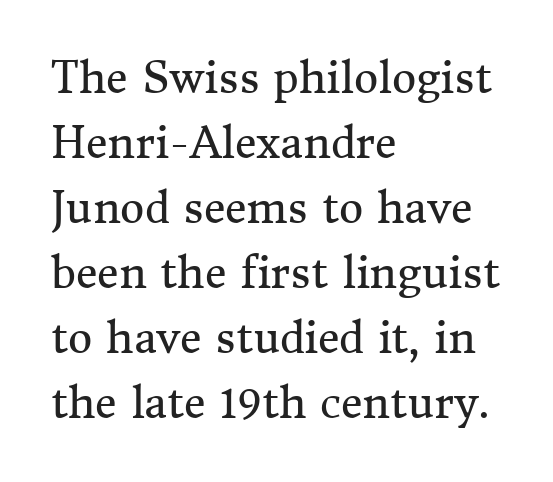
Q: Is the text bold? A: No.
Q: Is the text italic (slanted)? A: No, it is upright.
Q: Is the typeface a serif or a sans-serif typeface? A: Serif.
Q: Is the text underlined? A: No.
Q: How is the paragraph aligned? A: Left-aligned.
Q: Is the spacing between letters normal or unusually wide? A: Normal.
Q: Is the spacing between lines tight, normal or loose? A: Normal.
Q: Width (condensed, normal, or wide)? A: Normal.
Q: Stroke contrast? A: Medium.
Q: x-height? A: Medium.
Q: Monospaced? A: No.
